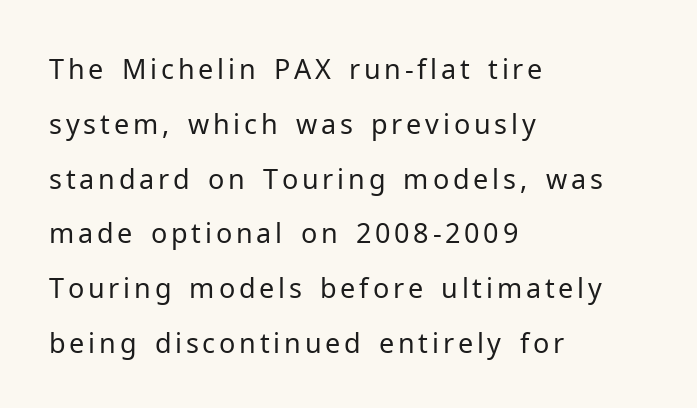
{"italic": "no", "bold": "no", "underline": "no", "align": "left", "line_spacing": "loose", "line_spacing_ratio": 2.03, "glyph_px": 27}
